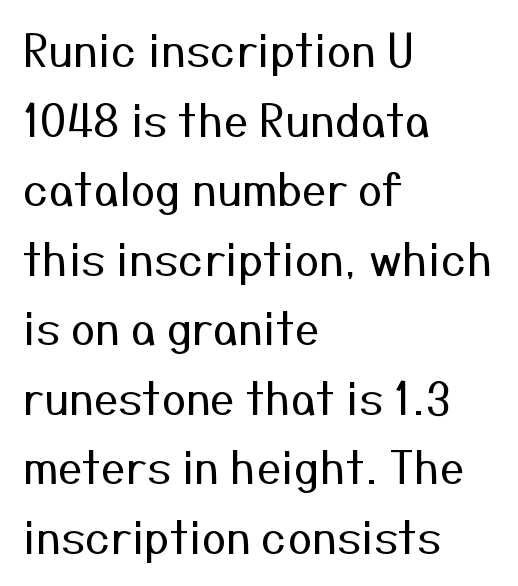
Horizontal bands of white between lines are of average thickness. The letters stand straight up with perfectly vertical stems. Short and long lines alike share a common starting point at left. Look at the tracking — it's just the regular setting, nothing added.
